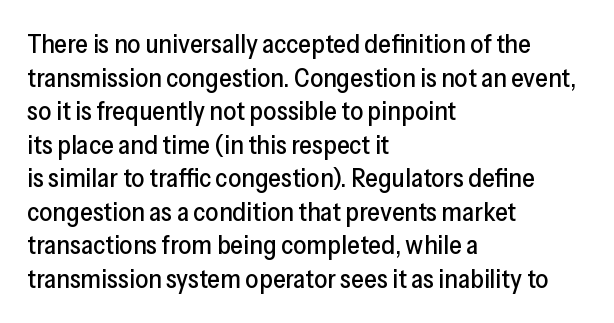
Q: Is the text italic (slanted)? A: No, it is upright.
Q: Is the text underlined? A: No.
Q: How is the paragraph aligned? A: Left-aligned.
Q: Is the spacing between letters normal or unusually wide? A: Normal.
Q: Is the spacing between lines tight, normal or loose? A: Normal.
